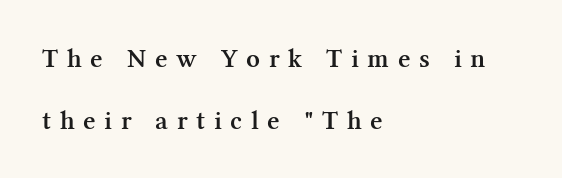
{"italic": "no", "bold": "semi", "underline": "no", "align": "left", "line_spacing": "loose", "line_spacing_ratio": 2.29, "letter_spacing": "wide", "letter_spacing_em": 0.32, "glyph_px": 27}
